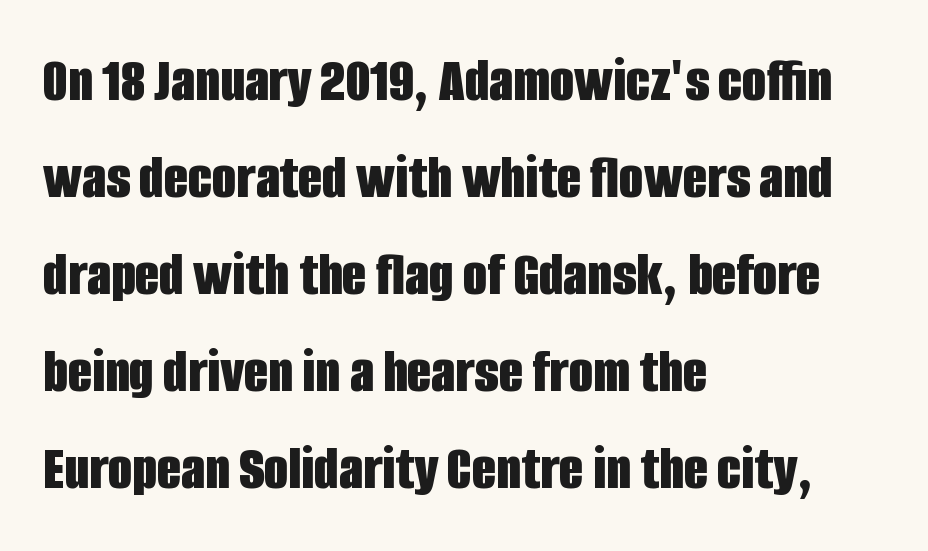
The image shows 63 px bold, condensed sans-serif type, upright; set left-aligned, normal line spacing (1.54x), normal letter spacing, not underlined; low stroke contrast and a large x-height.
